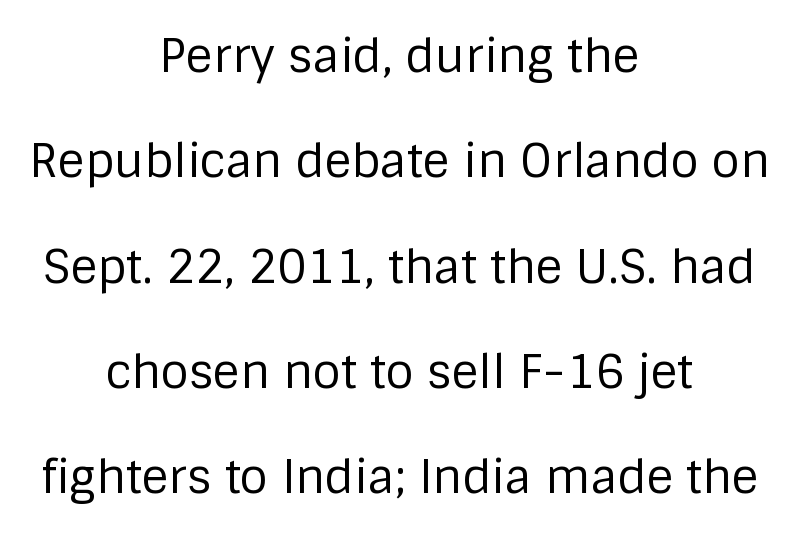
The image shows 46 px regular-weight sans-serif type, upright; set centered, loose line spacing (2.29x), normal letter spacing, not underlined; low stroke contrast and a large x-height.
